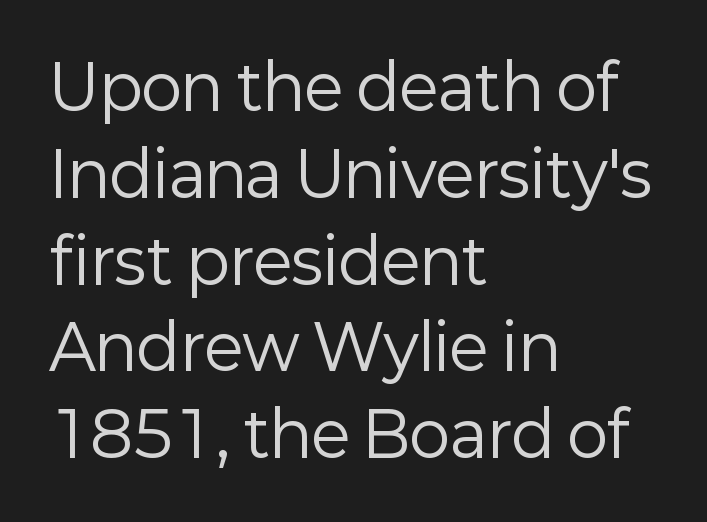
{"serif": "no", "italic": "no", "bold": "no", "weight": "regular", "width": "normal", "stroke_contrast": "low", "x_height": "medium", "monospaced": "no", "underline": "no", "align": "left", "line_spacing": "normal", "line_spacing_ratio": 1.4, "letter_spacing": "normal", "letter_spacing_em": 0.0, "glyph_px": 62}
